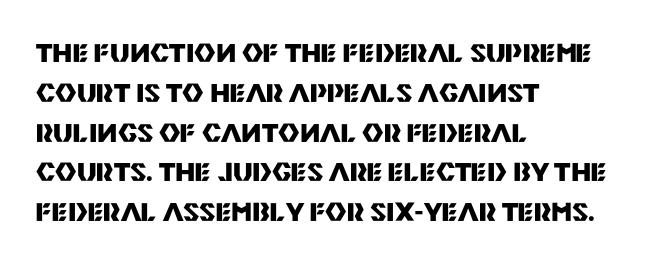
Plenty of ink on the page — the face is bold. Vertical spacing — default. Descenders hang freely into open space. All the whitespace from short lines collects on the right. This rendering leaves character spacing at its baseline value. Do the letters lean? They stand straight.
